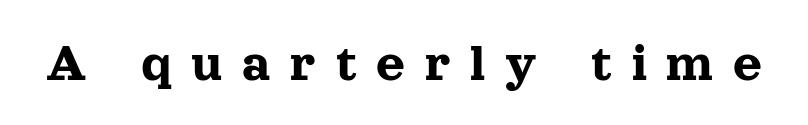
Q: Is the text italic (slanted)? A: No, it is upright.
Q: Is the typeface a serif or a sans-serif typeface? A: Serif.
Q: Is the text underlined? A: No.
Q: Is the spacing between letters normal or unusually wide? A: Unusually wide.
Q: Width (condensed, normal, or wide)? A: Normal.
Q: x-height? A: Medium.
Q: Monospaced? A: No.
